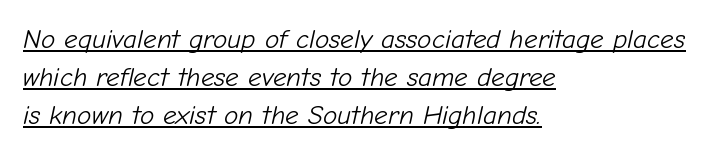
The image shows 27 px text type, italic (leaning right); set left-aligned, normal line spacing (1.41x), normal letter spacing, underlined.
